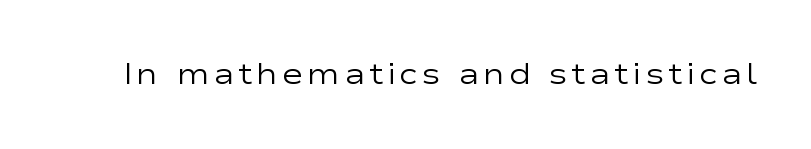
Look at the bottom of the vertical strokes: they stop flat, with no serifs. The strokes are not fattened; the text isn't bold. Unlike italic type, these characters show no tilt at all. These lines are rendered in a variable-pitch font. Decoration check: the copy has no underline.
